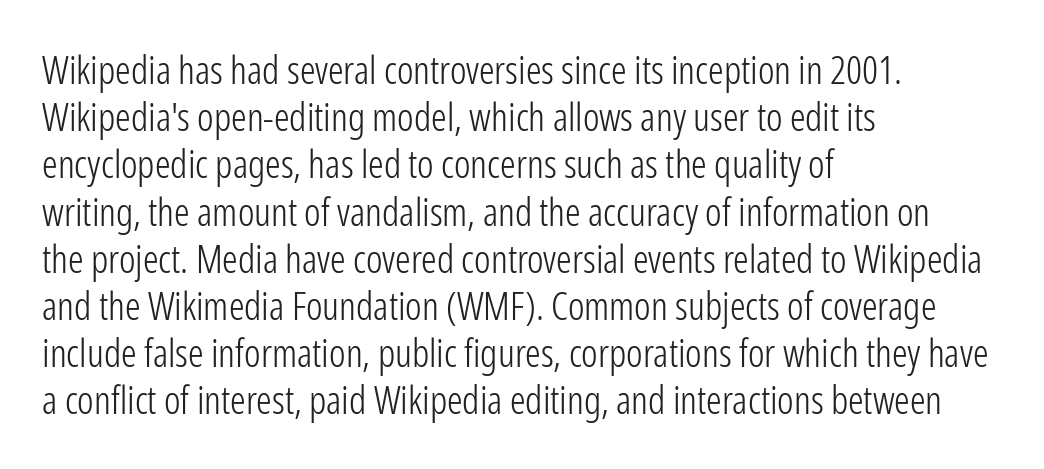
{"serif": "no", "italic": "no", "bold": "no", "weight": "light", "width": "condensed", "stroke_contrast": "low", "x_height": "medium", "monospaced": "no", "underline": "no", "align": "left", "line_spacing_ratio": 1.21, "letter_spacing": "normal", "letter_spacing_em": 0.0, "glyph_px": 39}
